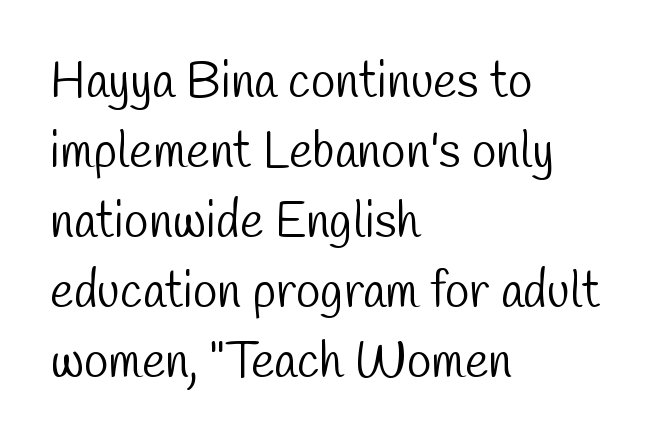
{"serif": "no", "bold": "no", "weight": "light", "width": "condensed", "stroke_contrast": "low", "x_height": "medium", "monospaced": "no", "underline": "no", "align": "left", "line_spacing": "normal", "line_spacing_ratio": 1.4, "letter_spacing": "normal", "letter_spacing_em": 0.0, "glyph_px": 50}
